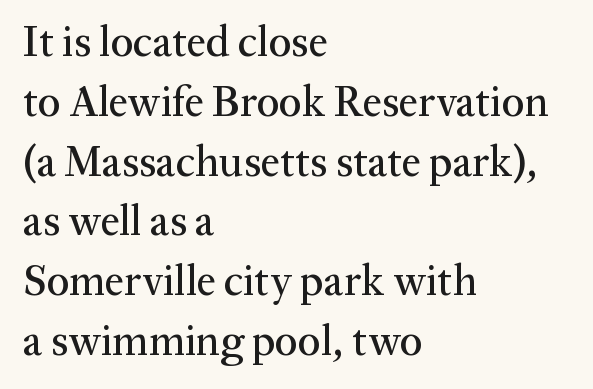
The space beneath each line is pristine and unruled. This block has exactly the height ordinary leading produces. Varying glyph widths throughout — classic text-font behaviour. Students, note that the glyphs here touch the page at normal intervals. No italicization has been applied; the sample stays upright.
